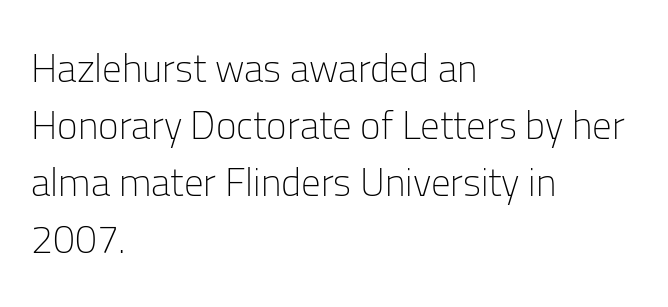
Leftover space on each line is placed entirely after the last word. It's the straight-up-and-down kind of type. How are the letters spaced? Ordinarily, with no added tracking. To sum up the face: it is a sans, with no serifs. Letters rest on an invisible, unmarked baseline.
